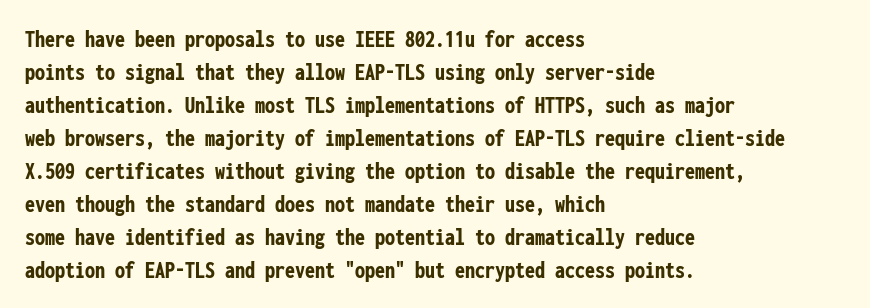
Q: Is the text bold? A: Yes.
Q: Is the text italic (slanted)? A: No, it is upright.
Q: Is the text underlined? A: No.
Q: How is the paragraph aligned? A: Left-aligned.
Q: Is the spacing between letters normal or unusually wide? A: Normal.
Q: Is the spacing between lines tight, normal or loose? A: Normal.
